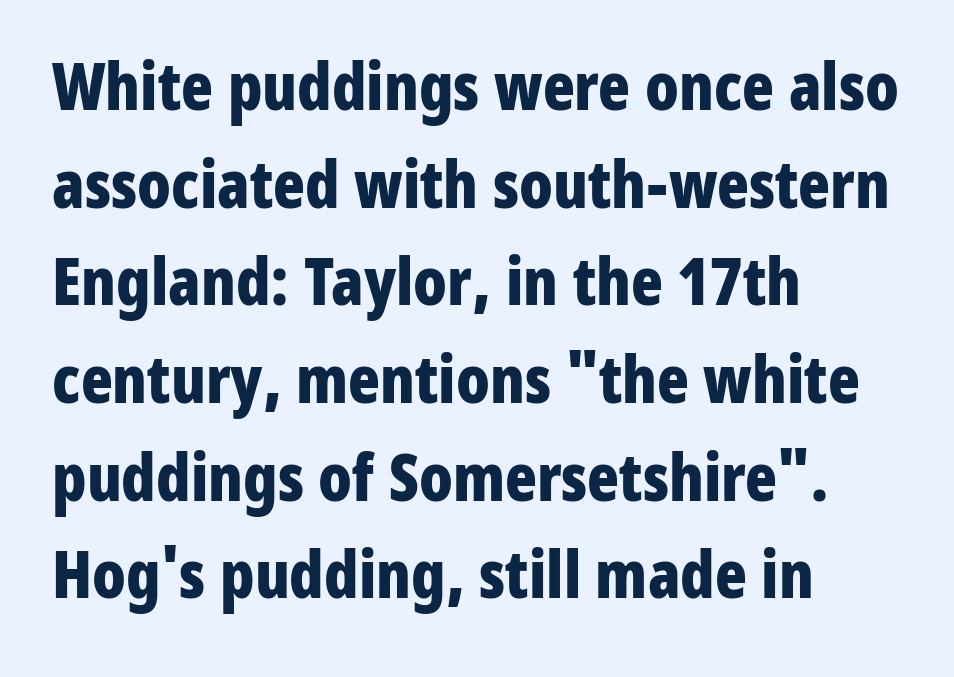
Q: Is the text bold? A: Yes.
Q: Is the text italic (slanted)? A: No, it is upright.
Q: Is the typeface a serif or a sans-serif typeface? A: Sans-serif.
Q: Is the text underlined? A: No.
Q: How is the paragraph aligned? A: Left-aligned.
Q: Is the spacing between letters normal or unusually wide? A: Normal.
Q: Is the spacing between lines tight, normal or loose? A: Normal.
Q: Width (condensed, normal, or wide)? A: Condensed.
Q: Stroke contrast? A: Low.
Q: x-height? A: Medium.
Q: Monospaced? A: No.
